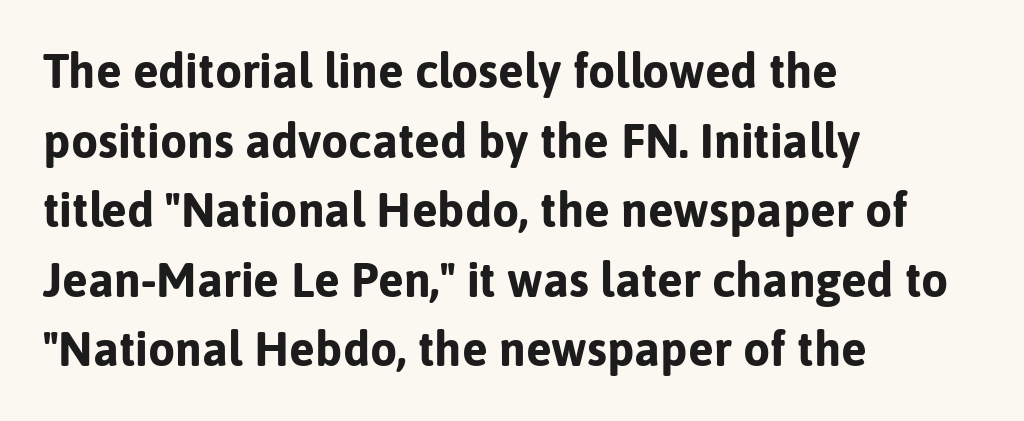
Q: Is the text bold? A: Yes.
Q: Is the text italic (slanted)? A: No, it is upright.
Q: Is the typeface a serif or a sans-serif typeface? A: Sans-serif.
Q: Is the text underlined? A: No.
Q: How is the paragraph aligned? A: Left-aligned.
Q: Is the spacing between letters normal or unusually wide? A: Normal.
Q: Is the spacing between lines tight, normal or loose? A: Normal.
Q: Width (condensed, normal, or wide)? A: Normal.
Q: Stroke contrast? A: Low.
Q: x-height? A: Medium.
Q: Monospaced? A: No.
